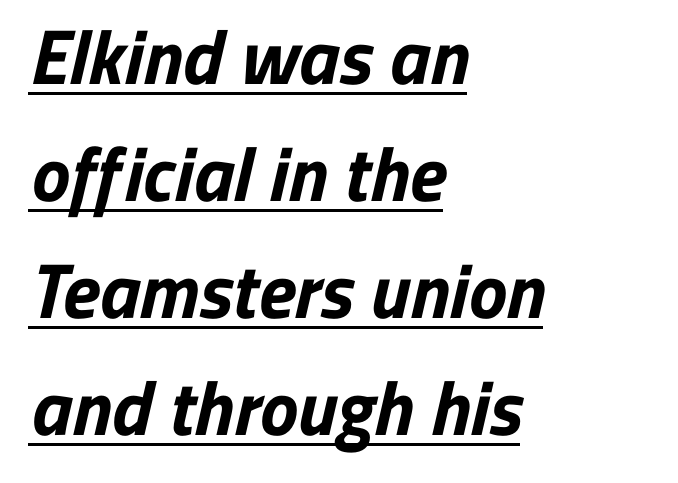
{"serif": "no", "bold": "yes", "weight": "bold", "width": "normal", "stroke_contrast": "low", "x_height": "medium", "monospaced": "no", "underline": "yes", "align": "left", "line_spacing": "normal", "line_spacing_ratio": 1.52, "letter_spacing": "normal", "letter_spacing_em": 0.0, "glyph_px": 77}
